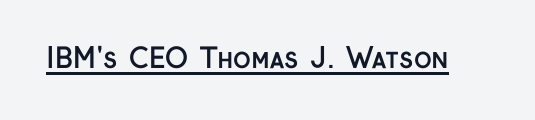
The image shows 27 px bold type, upright; set normal letter spacing, underlined.
